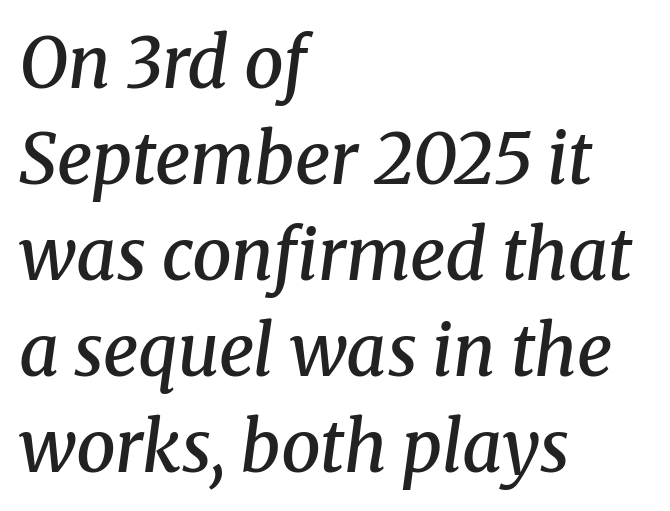
{"serif": "yes", "italic": "yes", "lean": "right", "slant_degrees": 8, "bold": "semi", "weight": "semibold", "width": "normal", "stroke_contrast": "medium", "x_height": "medium", "monospaced": "no", "underline": "no", "align": "left", "line_spacing": "normal", "line_spacing_ratio": 1.37, "letter_spacing": "normal", "letter_spacing_em": 0.0, "glyph_px": 70}
